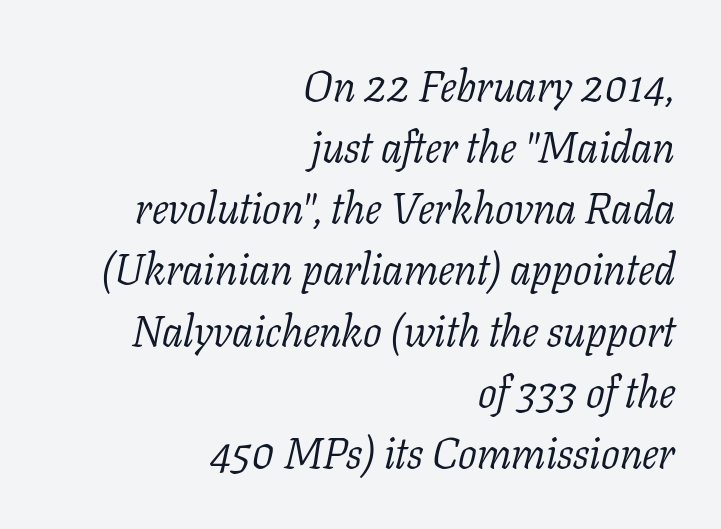
The image shows 44 px light serif type, italic (leaning right); set right-aligned, normal line spacing (1.39x), normal letter spacing, not underlined; low stroke contrast and a medium x-height.
